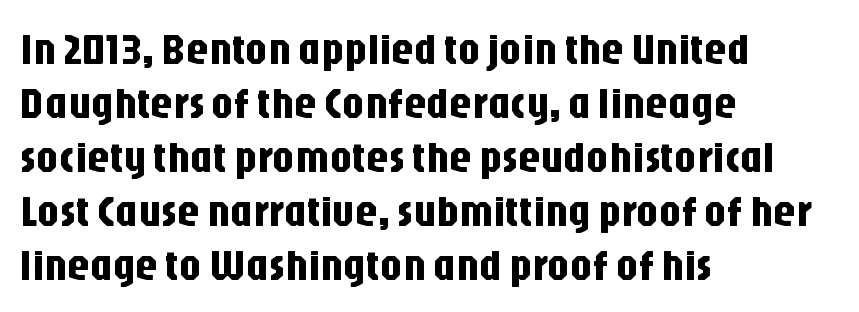
Q: Is the text italic (slanted)? A: No, it is upright.
Q: Is the typeface a serif or a sans-serif typeface? A: Sans-serif.
Q: Is the text underlined? A: No.
Q: How is the paragraph aligned? A: Left-aligned.
Q: Is the spacing between letters normal or unusually wide? A: Normal.
Q: Width (condensed, normal, or wide)? A: Condensed.
Q: Stroke contrast? A: Low.
Q: x-height? A: Large.
Q: Monospaced? A: No.
